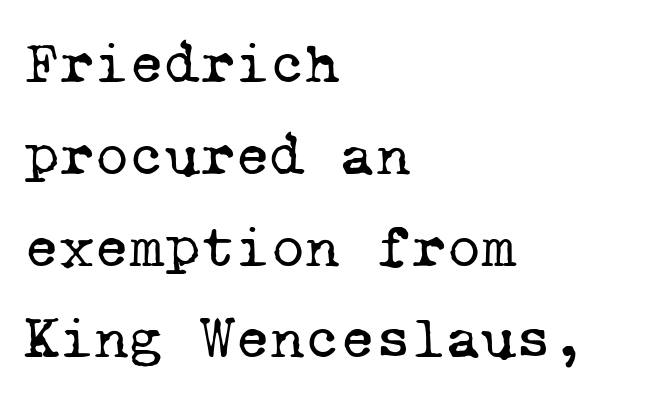
{"serif": "yes", "bold": "no", "weight": "regular", "width": "normal", "stroke_contrast": "low", "x_height": "medium", "monospaced": "yes", "underline": "no", "align": "left", "line_spacing": "normal", "line_spacing_ratio": 1.53, "letter_spacing": "normal", "letter_spacing_em": 0.0, "glyph_px": 60}
